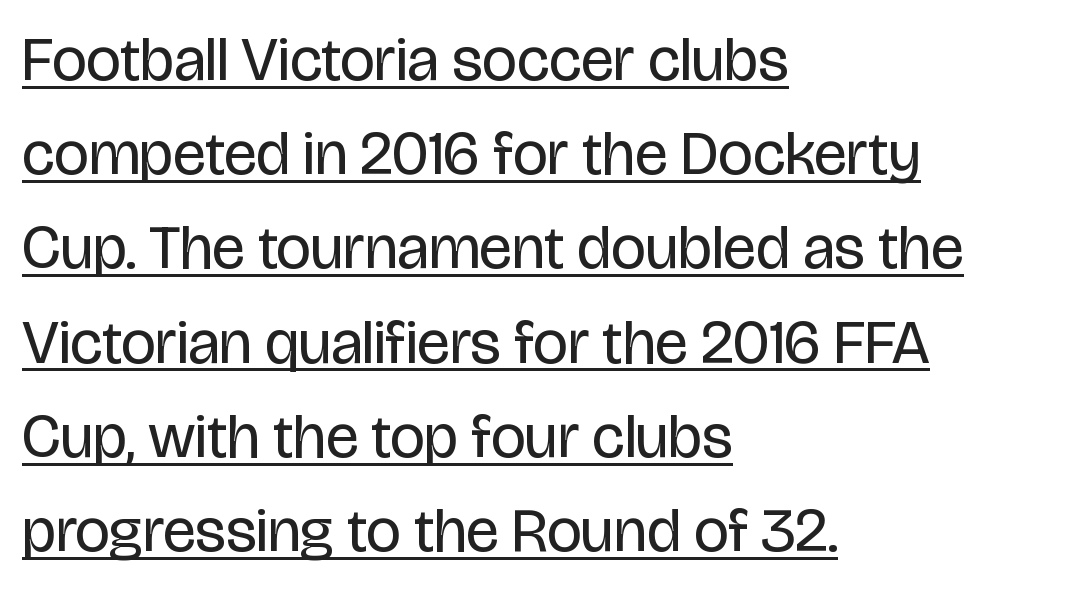
{"serif": "no", "italic": "no", "bold": "no", "weight": "regular", "width": "condensed", "stroke_contrast": "low", "x_height": "large", "monospaced": "no", "underline": "yes", "align": "left", "line_spacing": "normal", "line_spacing_ratio": 1.52, "letter_spacing": "normal", "letter_spacing_em": 0.0, "glyph_px": 62}
